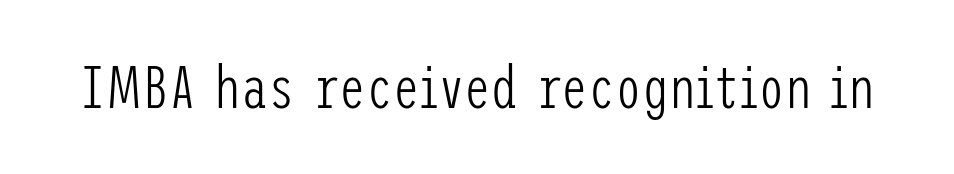
{"serif": "no", "italic": "no", "bold": "no", "weight": "light", "width": "condensed", "stroke_contrast": "low", "x_height": "medium", "underline": "no", "letter_spacing": "normal", "letter_spacing_em": 0.0, "glyph_px": 60}
